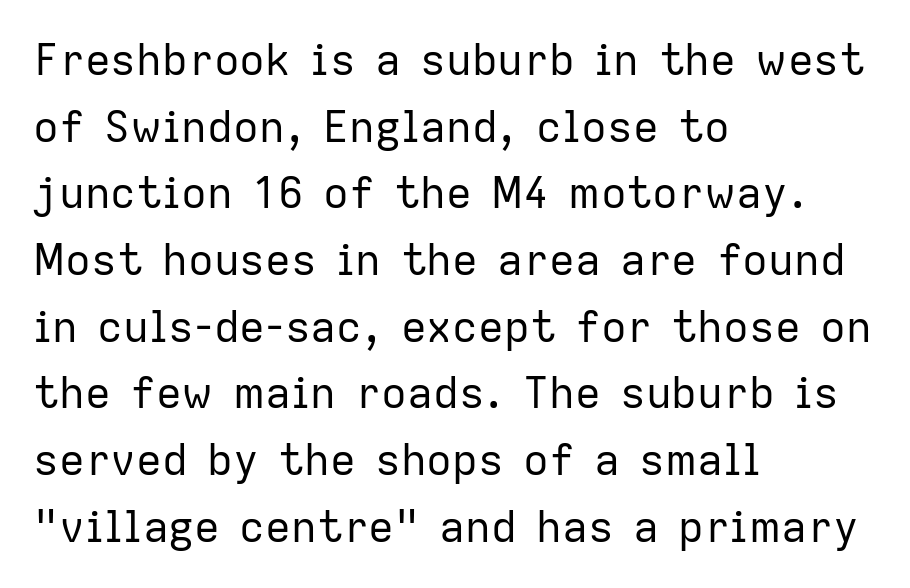
The image shows 43 px regular-weight sans-serif type, upright; set left-aligned, normal line spacing (1.55x), normal letter spacing, not underlined; low stroke contrast and a medium x-height.
